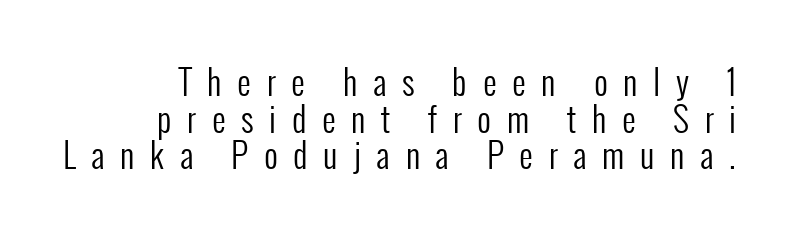
{"serif": "no", "italic": "no", "bold": "no", "weight": "regular", "width": "condensed", "stroke_contrast": "low", "x_height": "medium", "monospaced": "no", "underline": "no", "align": "right", "line_spacing": "tight", "line_spacing_ratio": 1.08, "letter_spacing": "wide", "letter_spacing_em": 0.46, "glyph_px": 34}
